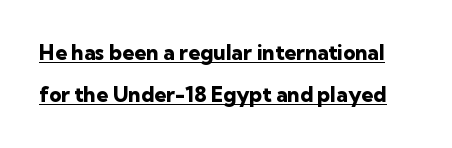
The image shows 21 px bold type, upright; set loose line spacing (2.02x), normal letter spacing, underlined.
